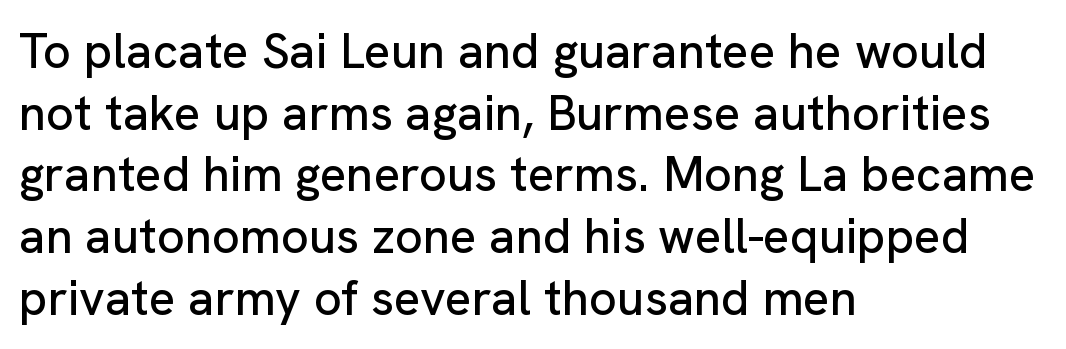
{"serif": "no", "italic": "no", "width": "normal", "stroke_contrast": "low", "x_height": "medium", "monospaced": "no", "underline": "no", "align": "left", "line_spacing": "normal", "line_spacing_ratio": 1.26, "letter_spacing": "normal", "letter_spacing_em": 0.0, "glyph_px": 49}
